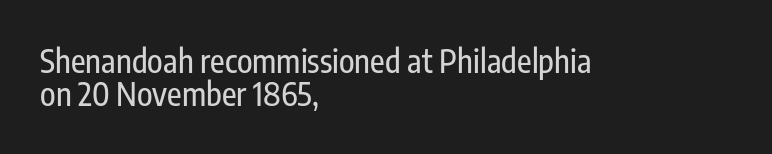
Q: Is the text italic (slanted)? A: No, it is upright.
Q: Is the typeface a serif or a sans-serif typeface? A: Sans-serif.
Q: Is the text underlined? A: No.
Q: How is the paragraph aligned? A: Left-aligned.
Q: Is the spacing between letters normal or unusually wide? A: Normal.
Q: Is the spacing between lines tight, normal or loose? A: Tight.
Q: Width (condensed, normal, or wide)? A: Condensed.
Q: Stroke contrast? A: Low.
Q: x-height? A: Medium.
Q: Monospaced? A: No.
